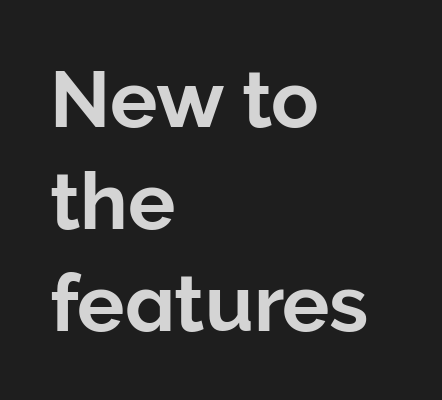
The image shows 79 px sans-serif type, upright; set left-aligned, normal line spacing (1.29x), normal letter spacing, not underlined; low stroke contrast and a medium x-height.
